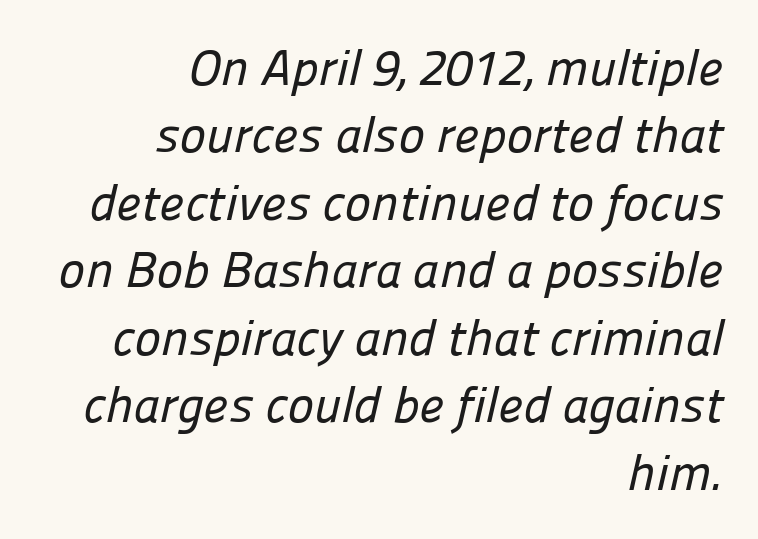
Q: Is the typeface a serif or a sans-serif typeface? A: Sans-serif.
Q: Is the text underlined? A: No.
Q: How is the paragraph aligned? A: Right-aligned.
Q: Is the spacing between letters normal or unusually wide? A: Normal.
Q: Is the spacing between lines tight, normal or loose? A: Normal.
Q: Width (condensed, normal, or wide)? A: Normal.
Q: Stroke contrast? A: Low.
Q: x-height? A: Medium.
Q: Monospaced? A: No.
